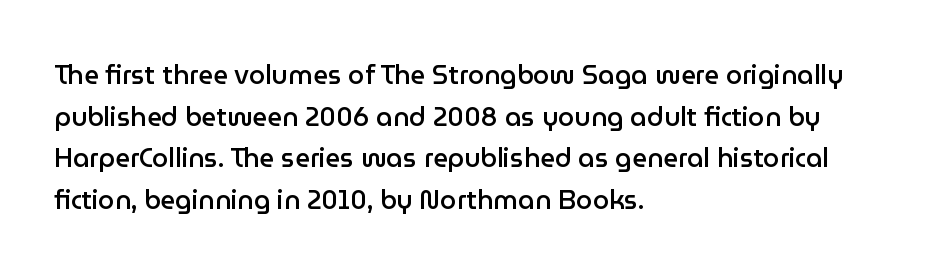
The image shows 26 px text type, upright; set left-aligned, normal line spacing (1.6x), normal letter spacing, not underlined.
